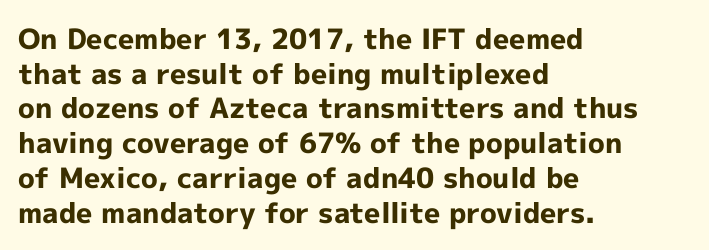
The image shows 28 px bold sans-serif type, upright; set left-aligned, line spacing 1.24x, normal letter spacing, not underlined; a medium x-height.
